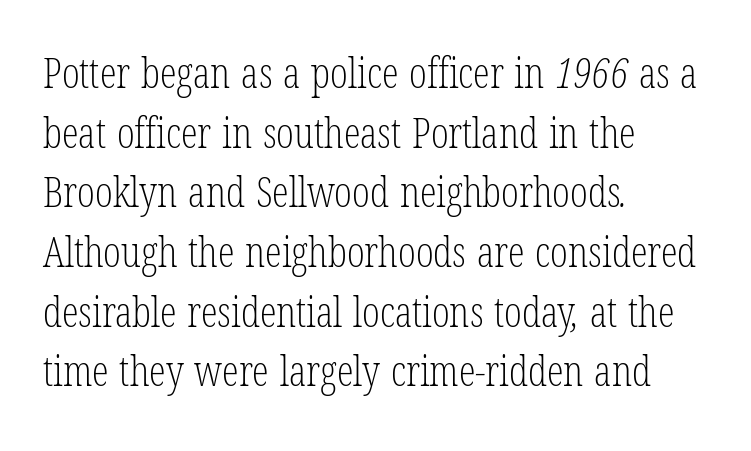
{"serif": "yes", "bold": "no", "weight": "light", "width": "condensed", "stroke_contrast": "low", "x_height": "medium", "monospaced": "no", "underline": "no", "align": "left", "line_spacing": "normal", "line_spacing_ratio": 1.42, "letter_spacing": "normal", "letter_spacing_em": 0.0, "glyph_px": 42}
